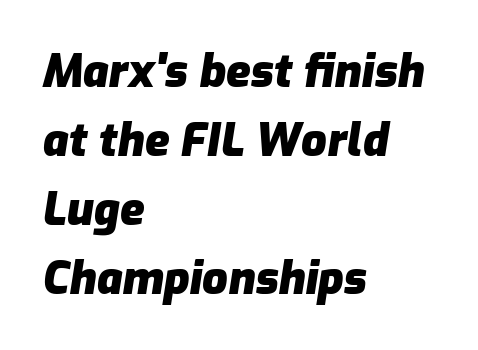
The image shows 45 px heavy type, italic (leaning right); set left-aligned, normal line spacing (1.53x), normal letter spacing, not underlined; low stroke contrast and a medium x-height.
